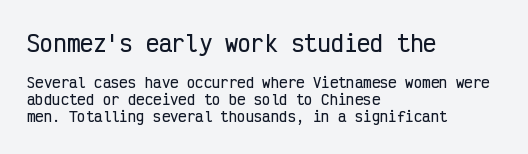
Q: Is the text italic (slanted)? A: No, it is upright.
Q: Is the text underlined? A: No.
Q: How is the paragraph aligned? A: Left-aligned.
Q: Is the spacing between letters normal or unusually wide? A: Normal.
Q: Which block of text is set in a larger size, the first (top) or the second (bottom)? A: The first (top) one.
